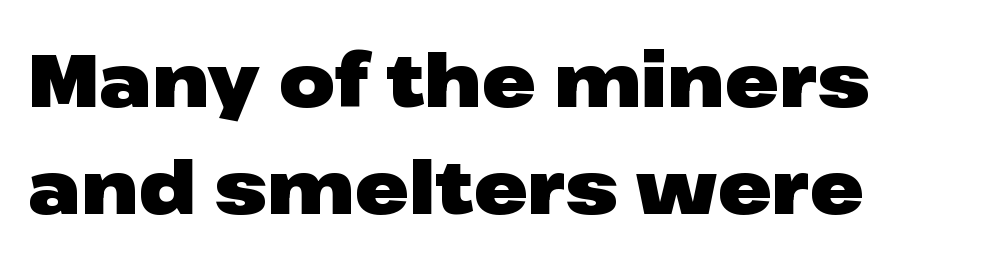
This sample has the flowing, uneven cadence of proportional lettering. Spacing between characters is what you'd get straight out of the box. You can tell from the bare stems that sans-serif type was used. What's the leading like? Ordinary, nothing unusual. Each glyph is drawn with heavy, bold strokes.
